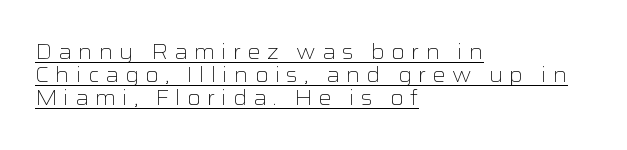
In terms of leading, this rendering errs on the cramped side. Underline: present. The paragraph shown leans on its left margin. In terms of letterspacing, this is a distinctly airy, spread setting.
